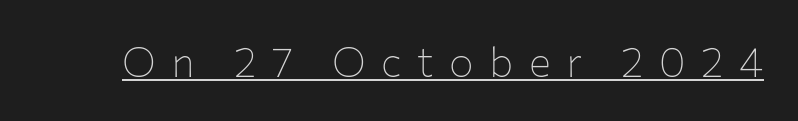
The image shows 41 px thin sans-serif type, upright; set unusually wide letter spacing (+0.38 em), underlined; low stroke contrast and a medium x-height.
